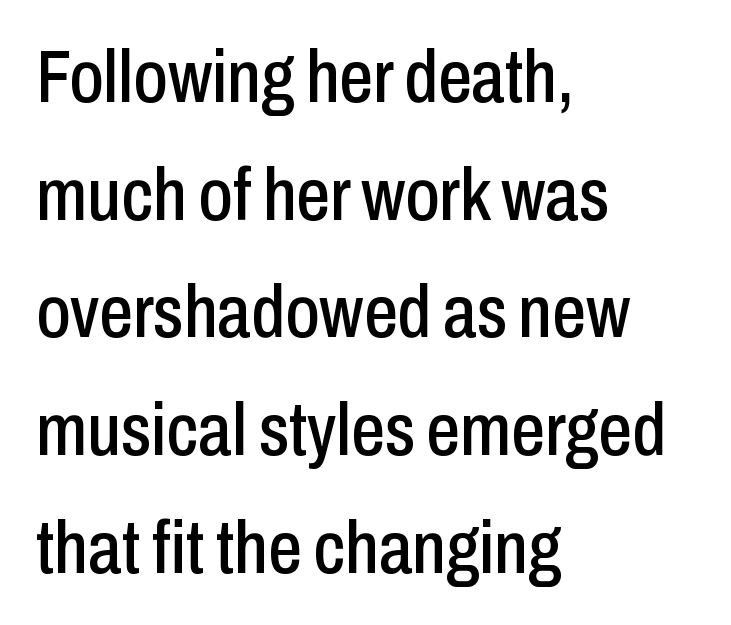
The image shows 75 px condensed sans-serif type, upright; set left-aligned, normal line spacing (1.57x), normal letter spacing, not underlined; low stroke contrast and a medium x-height.
